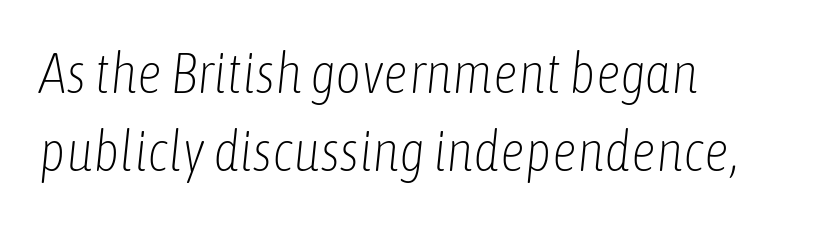
The image shows 56 px light, condensed type, italic (leaning right); set left-aligned, normal line spacing (1.4x), normal letter spacing, not underlined; low stroke contrast and a medium x-height.
